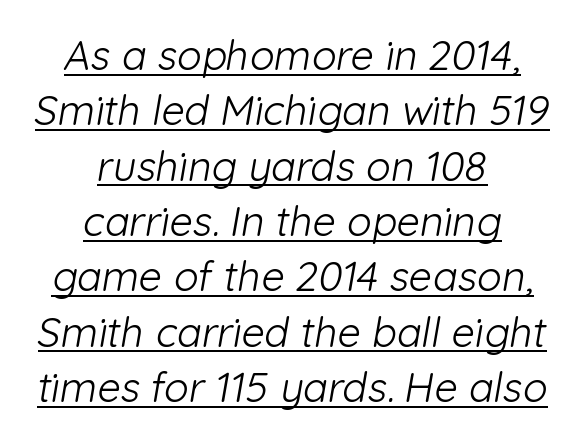
Q: Is the text bold? A: No.
Q: Is the typeface a serif or a sans-serif typeface? A: Sans-serif.
Q: Is the text underlined? A: Yes.
Q: How is the paragraph aligned? A: Centered.
Q: Is the spacing between letters normal or unusually wide? A: Normal.
Q: Is the spacing between lines tight, normal or loose? A: Normal.
Q: Width (condensed, normal, or wide)? A: Normal.
Q: Stroke contrast? A: Low.
Q: x-height? A: Medium.
Q: Monospaced? A: No.
